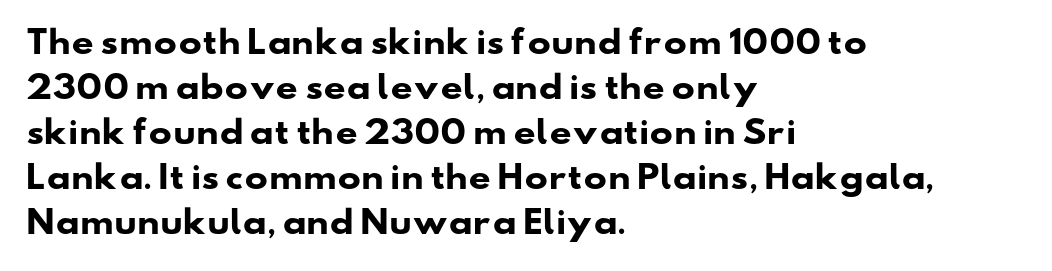
{"serif": "no", "bold": "yes", "weight": "heavy", "width": "wide", "stroke_contrast": "low", "x_height": "small", "monospaced": "no", "underline": "no", "align": "left", "line_spacing": "normal", "line_spacing_ratio": 1.45, "letter_spacing": "normal", "letter_spacing_em": 0.0, "glyph_px": 31}
